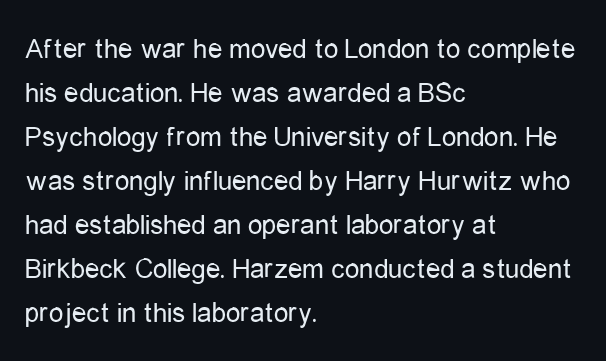
Q: Is the text bold? A: No.
Q: Is the text italic (slanted)? A: No, it is upright.
Q: Is the typeface a serif or a sans-serif typeface? A: Sans-serif.
Q: Is the text underlined? A: No.
Q: How is the paragraph aligned? A: Left-aligned.
Q: Is the spacing between letters normal or unusually wide? A: Normal.
Q: Is the spacing between lines tight, normal or loose? A: Normal.
Q: Width (condensed, normal, or wide)? A: Condensed.
Q: Stroke contrast? A: Low.
Q: x-height? A: Medium.
Q: Monospaced? A: No.
